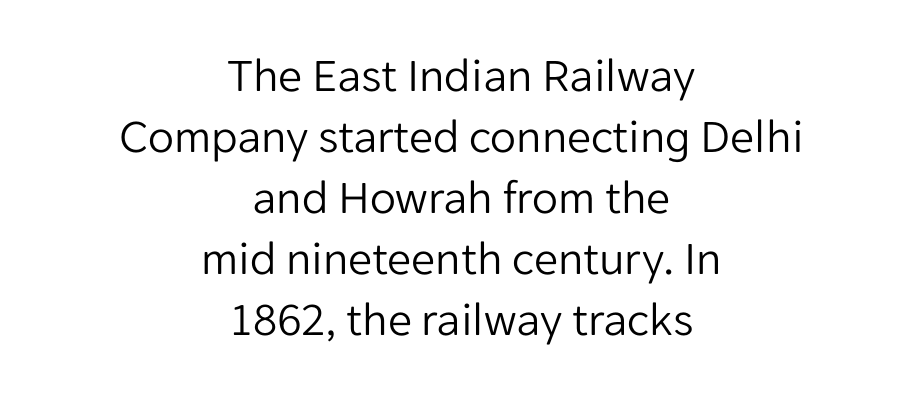
Q: Is the text bold? A: No.
Q: Is the text italic (slanted)? A: No, it is upright.
Q: Is the typeface a serif or a sans-serif typeface? A: Sans-serif.
Q: Is the text underlined? A: No.
Q: How is the paragraph aligned? A: Centered.
Q: Is the spacing between letters normal or unusually wide? A: Normal.
Q: Is the spacing between lines tight, normal or loose? A: Normal.
Q: Width (condensed, normal, or wide)? A: Normal.
Q: Stroke contrast? A: Low.
Q: x-height? A: Medium.
Q: Monospaced? A: No.
